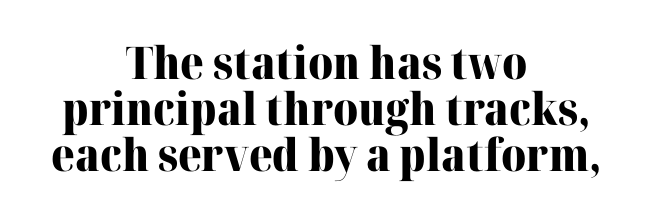
{"serif": "yes", "italic": "no", "bold": "yes", "weight": "heavy", "width": "normal", "stroke_contrast": "high", "x_height": "medium", "monospaced": "no", "underline": "no", "align": "center", "line_spacing": "tight", "line_spacing_ratio": 1.02, "letter_spacing": "normal", "letter_spacing_em": 0.0, "glyph_px": 45}
